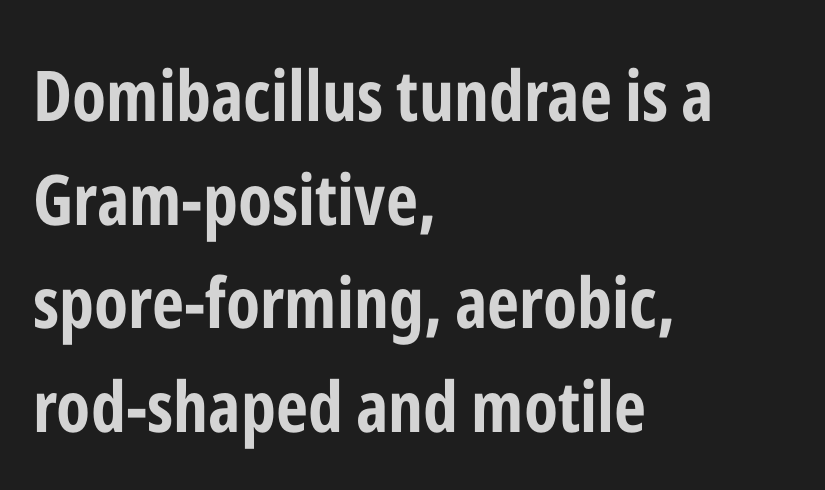
{"serif": "no", "italic": "no", "bold": "yes", "weight": "bold", "width": "condensed", "stroke_contrast": "low", "x_height": "medium", "monospaced": "no", "underline": "no", "align": "left", "line_spacing": "normal", "line_spacing_ratio": 1.48, "letter_spacing": "normal", "letter_spacing_em": 0.0, "glyph_px": 70}
